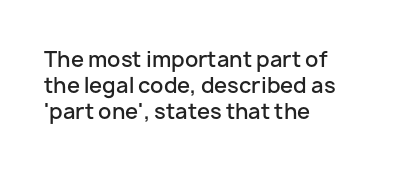
Set as a demibold, roughly 600 on the weight scale. Letter spacing: default. Where is the straight margin? On the left. Designer's note — italics off, roman on. Descenders are the only things crossing below the line.
